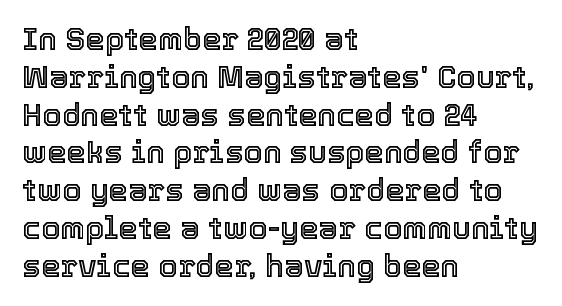
The image shows 31 px text type, upright; set left-aligned, line spacing 1.22x, normal letter spacing, not underlined; a medium x-height.
